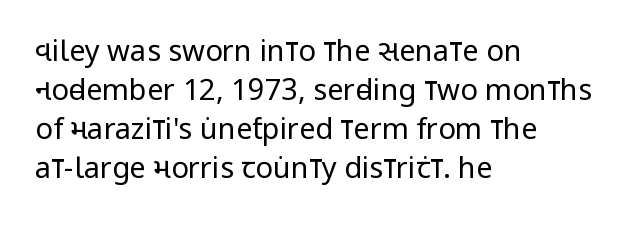
These lines were composed using upright roman letters. Compared with typical paragraphs, the rows here are spaced about the same. Here the designer chose a conventional face with non-uniform glyph widths. On a weight scale, this lands at 450 or below.
